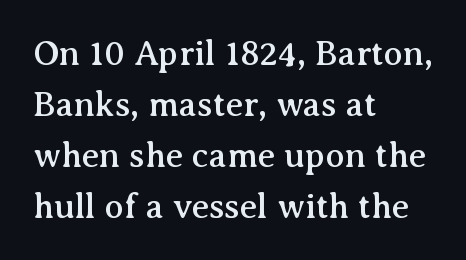
The image shows 35 px serif type, upright; set left-aligned, normal line spacing (1.46x), normal letter spacing, not underlined; medium stroke contrast and a medium x-height.
